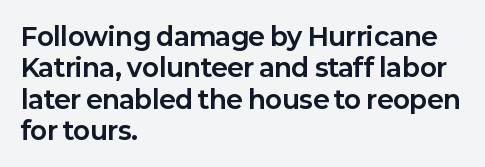
The image shows 25 px bold type, upright; set left-aligned, normal line spacing (1.26x), normal letter spacing, not underlined.
